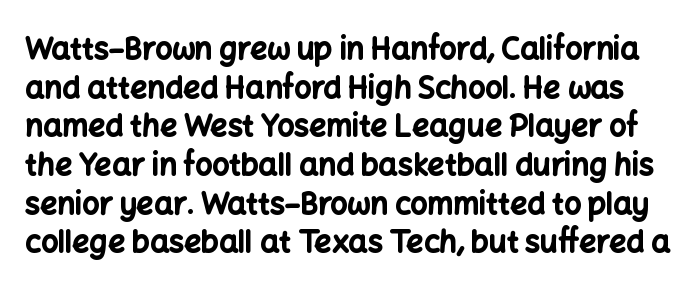
{"serif": "no", "italic": "no", "bold": "yes", "weight": "bold", "width": "normal", "stroke_contrast": "low", "x_height": "medium", "monospaced": "no", "underline": "no", "line_spacing": "normal", "line_spacing_ratio": 1.29, "letter_spacing": "normal", "letter_spacing_em": 0.0, "glyph_px": 30}
